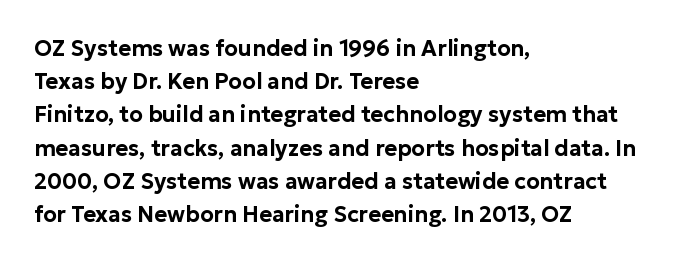
These lines keep a tight, regular rhythm from letter to letter. Vertical spacing — default. No word sits above an underline. The setting favours the left margin, as ordinary paragraphs usually do. The font's upright variant was chosen for this text.
